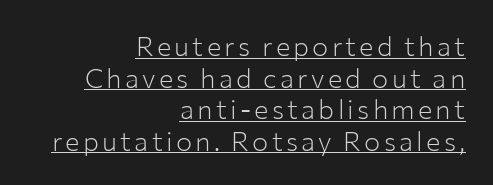
{"italic": "no", "bold": "no", "underline": "yes", "align": "right", "line_spacing_ratio": 1.17, "glyph_px": 27}
